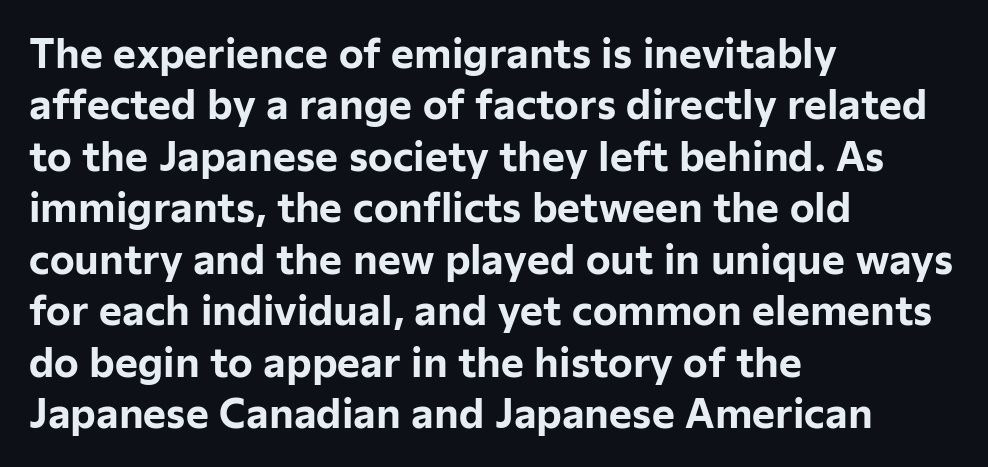
{"serif": "no", "italic": "no", "bold": "yes", "weight": "bold", "width": "normal", "stroke_contrast": "low", "x_height": "medium", "monospaced": "no", "underline": "no", "align": "left", "line_spacing": "normal", "line_spacing_ratio": 1.32, "letter_spacing": "normal", "letter_spacing_em": 0.0, "glyph_px": 39}
